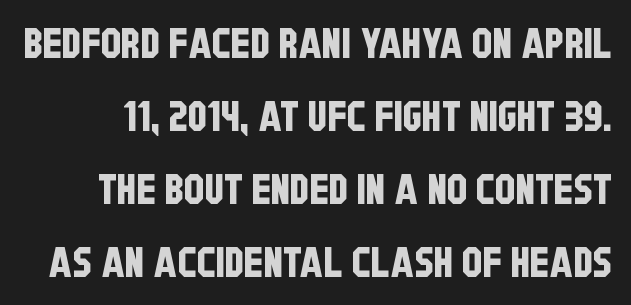
Q: Is the typeface a serif or a sans-serif typeface? A: Sans-serif.
Q: Is the text underlined? A: No.
Q: Is the spacing between letters normal or unusually wide? A: Normal.
Q: Width (condensed, normal, or wide)? A: Condensed.
Q: Stroke contrast? A: Low.
Q: x-height? A: Large.
Q: Monospaced? A: No.
